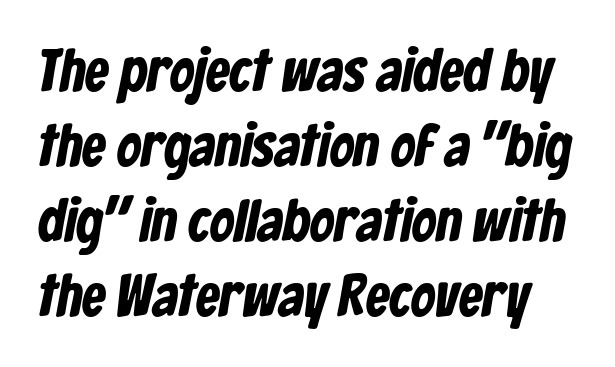
{"serif": "no", "bold": "yes", "weight": "bold", "width": "condensed", "stroke_contrast": "low", "x_height": "medium", "monospaced": "no", "underline": "no", "line_spacing": "normal", "line_spacing_ratio": 1.25, "letter_spacing": "normal", "letter_spacing_em": 0.0, "glyph_px": 60}
